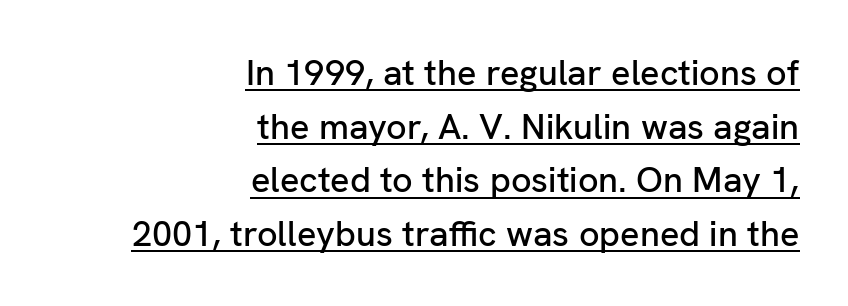
Q: Is the text italic (slanted)? A: No, it is upright.
Q: Is the typeface a serif or a sans-serif typeface? A: Sans-serif.
Q: Is the text underlined? A: Yes.
Q: How is the paragraph aligned? A: Right-aligned.
Q: Is the spacing between letters normal or unusually wide? A: Normal.
Q: Is the spacing between lines tight, normal or loose? A: Normal.
Q: Width (condensed, normal, or wide)? A: Normal.
Q: Stroke contrast? A: Low.
Q: x-height? A: Medium.
Q: Monospaced? A: No.
